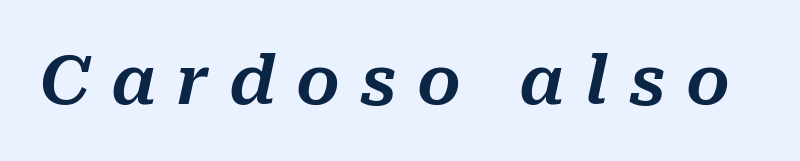
Q: Is the text italic (slanted)? A: Yes, it leans right by about 10 degrees.
Q: Is the text underlined? A: No.
Q: Is the spacing between letters normal or unusually wide? A: Unusually wide.
Q: Width (condensed, normal, or wide)? A: Normal.
Q: Stroke contrast? A: Medium.
Q: x-height? A: Medium.
Q: Monospaced? A: No.
